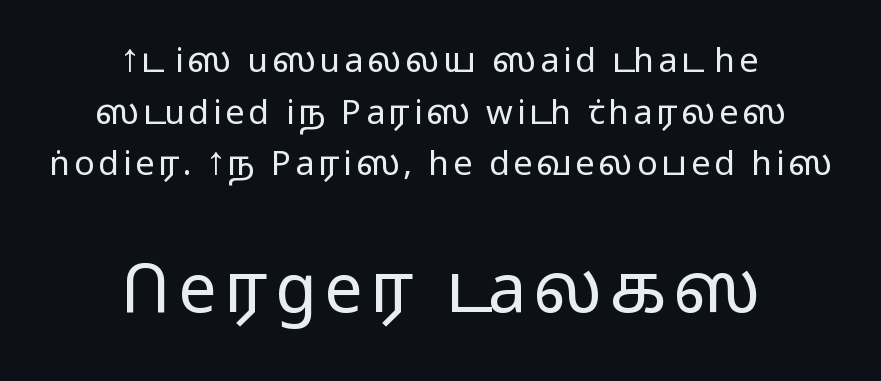
{"serif": "no", "italic": "no", "bold": "no", "weight": "light", "width": "wide", "stroke_contrast": "low", "x_height": "medium", "monospaced": "no", "underline": "no", "align": "center", "line_spacing": "normal", "line_spacing_ratio": 1.52, "larger_block": "second", "size_ratio": 2.0, "glyph_px": 68}
